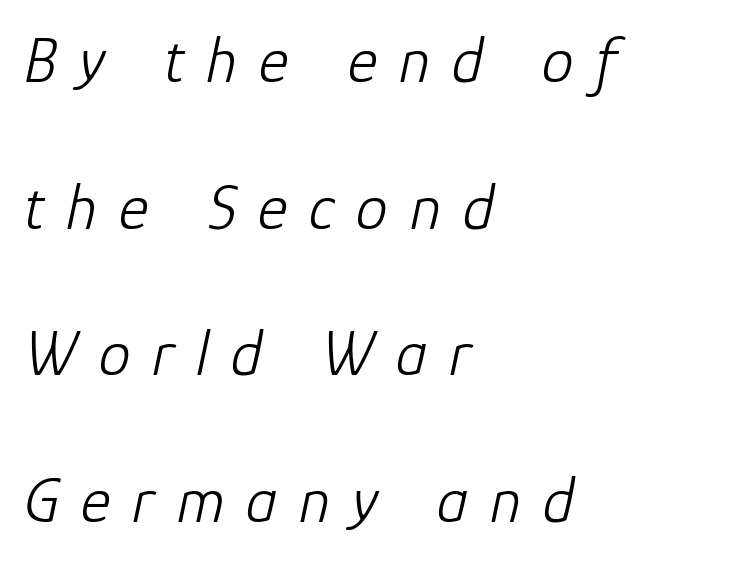
Character widths vary here, with narrow letters taking less room than wide ones. The passage shown is not underscored anywhere. Airy leading. Is this a heavy cut? Hardly; it is regular or lighter. The paragraph shown leans on its left margin. Every character sits at an angle, as italics do.
